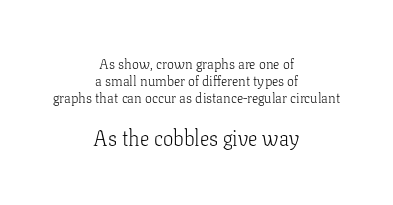
The image shows 21 px text type, upright; set centered, line spacing 1.22x, normal letter spacing, not underlined; the second (bottom) block is 1.5x larger.
